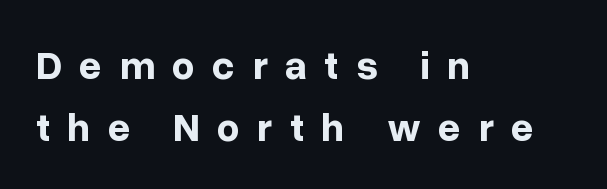
Q: Is the text bold? A: Yes.
Q: Is the text italic (slanted)? A: No, it is upright.
Q: Is the typeface a serif or a sans-serif typeface? A: Sans-serif.
Q: Is the text underlined? A: No.
Q: How is the paragraph aligned? A: Left-aligned.
Q: Is the spacing between letters normal or unusually wide? A: Unusually wide.
Q: Is the spacing between lines tight, normal or loose? A: Normal.
Q: Width (condensed, normal, or wide)? A: Normal.
Q: Stroke contrast? A: Low.
Q: x-height? A: Medium.
Q: Monospaced? A: No.
